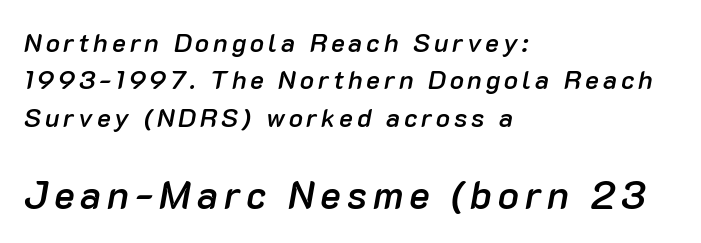
{"italic": "yes", "lean": "right", "slant_degrees": 10, "bold": "semi", "weight": "semibold", "width": "normal", "stroke_contrast": "low", "x_height": "medium", "monospaced": "no", "underline": "no", "align": "left", "line_spacing": "normal", "line_spacing_ratio": 1.44, "larger_block": "second", "size_ratio": 1.5, "glyph_px": 39}
